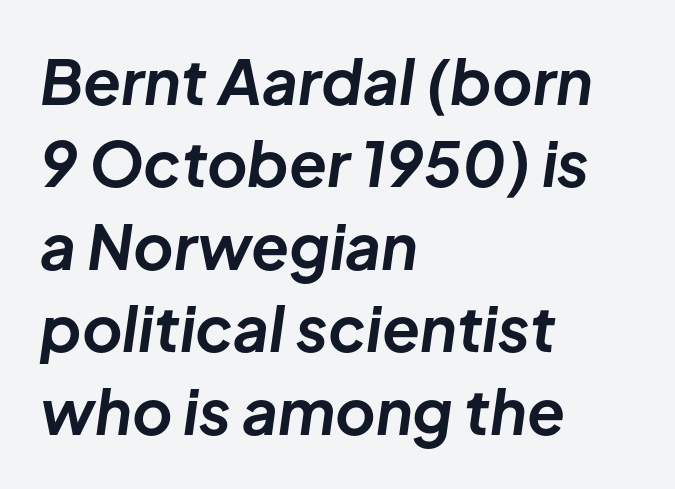
The image shows 62 px bold type, italic (leaning right); set left-aligned, normal line spacing (1.33x), normal letter spacing, not underlined; low stroke contrast and a medium x-height.
